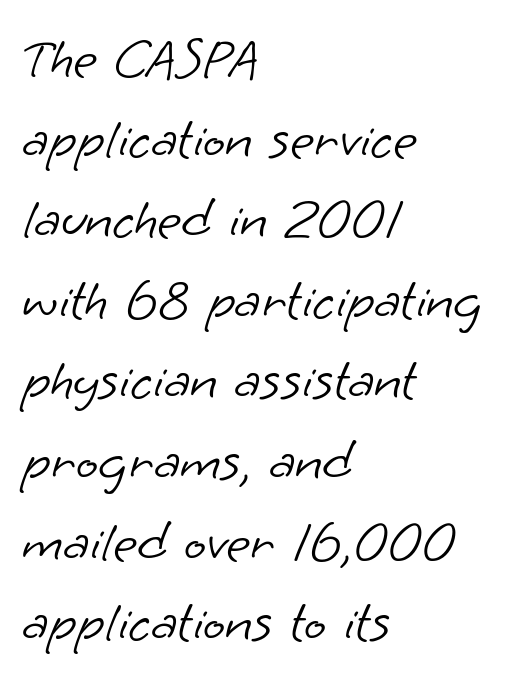
Q: Is the text bold? A: No.
Q: Is the typeface a serif or a sans-serif typeface? A: Sans-serif.
Q: Is the text underlined? A: No.
Q: How is the paragraph aligned? A: Left-aligned.
Q: Is the spacing between letters normal or unusually wide? A: Normal.
Q: Is the spacing between lines tight, normal or loose? A: Normal.
Q: Width (condensed, normal, or wide)? A: Normal.
Q: Stroke contrast? A: Low.
Q: x-height? A: Small.
Q: Monospaced? A: No.
